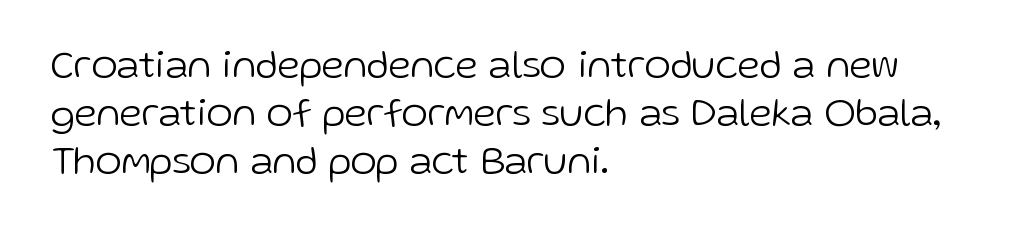
The image shows 40 px light sans-serif type, upright; set left-aligned, line spacing 1.2x, normal letter spacing, not underlined; low stroke contrast and a medium x-height.
